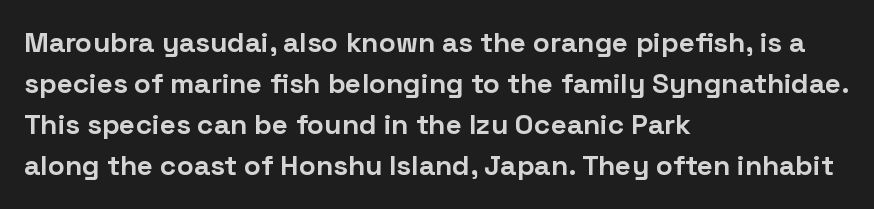
Serifs: no, the terminals of the letterforms are clean. Thick stems and heavy bowls — unmistakably bold. Italic? Not at all — the glyphs are vertical. Words appear dense and cohesive because spacing is normal. Underlining? Definitely not there.
